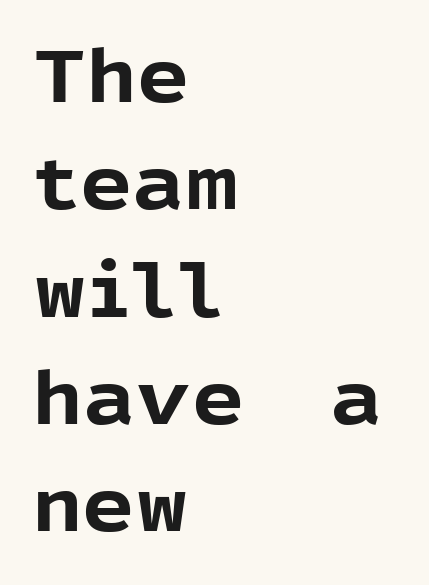
Its strokes are broad and dark, the hallmark of bold type. Interline gaps are of average width in this sample. Proportional: the letters do not fall into vertical columns. The font family rendered here belongs to the sans-serif group. Every row of glyphs begins at an identical x-position on the left.
